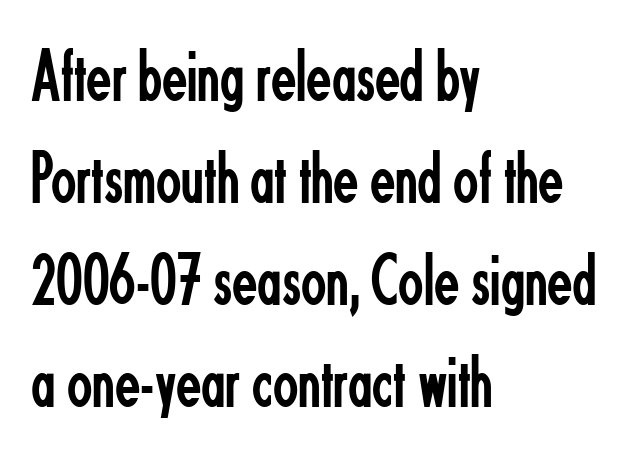
Q: Is the text bold? A: No.
Q: Is the text italic (slanted)? A: No, it is upright.
Q: Is the typeface a serif or a sans-serif typeface? A: Sans-serif.
Q: Is the text underlined? A: No.
Q: How is the paragraph aligned? A: Left-aligned.
Q: Is the spacing between letters normal or unusually wide? A: Normal.
Q: Is the spacing between lines tight, normal or loose? A: Normal.
Q: Width (condensed, normal, or wide)? A: Condensed.
Q: Stroke contrast? A: Low.
Q: x-height? A: Small.
Q: Monospaced? A: No.
